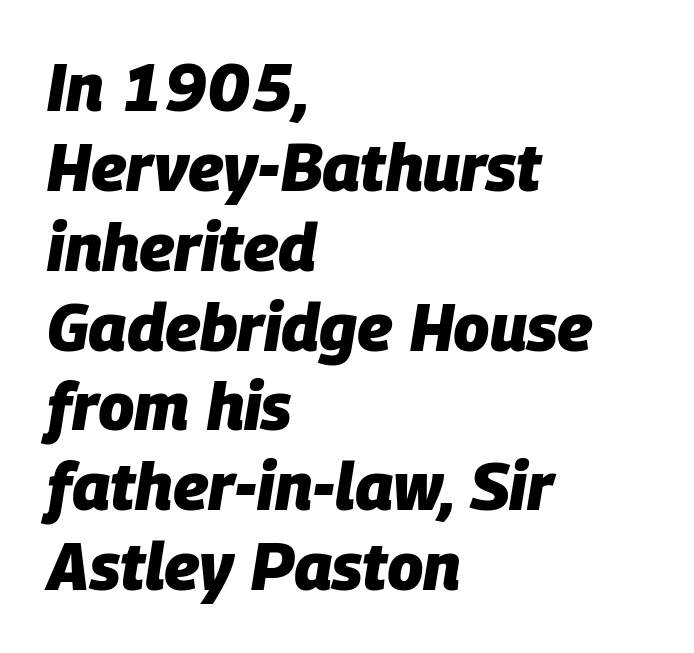
Unmarked baselines from the first word to the last. A typesetter would call this zero additional tracking. Slant detected: the letters are inclined. Varying glyph widths throughout — classic text-font behaviour. The rendering anchors every line to the left-hand side. The glyphs have the mass of a bold cut.
